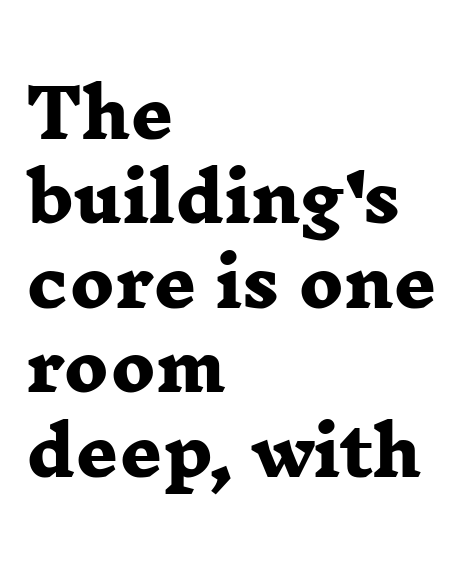
{"serif": "yes", "bold": "yes", "weight": "heavy", "width": "wide", "stroke_contrast": "low", "x_height": "medium", "monospaced": "no", "underline": "no", "align": "left", "line_spacing": "normal", "line_spacing_ratio": 1.28, "letter_spacing": "normal", "letter_spacing_em": 0.0, "glyph_px": 66}
